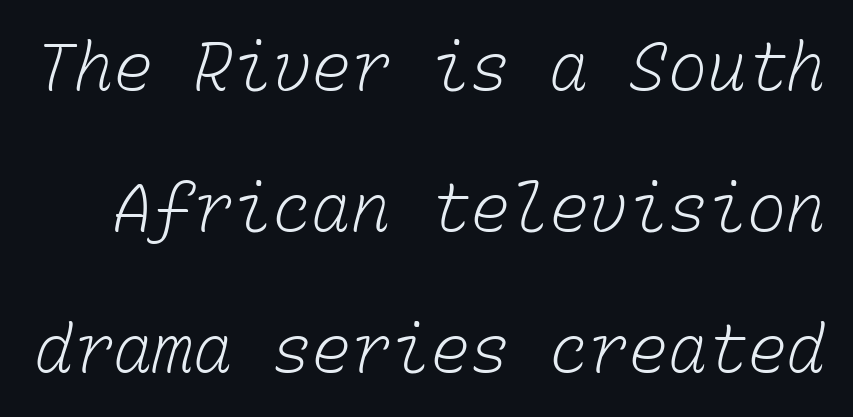
The passage shown is not underscored anywhere. Compared with typical paragraphs, the rows here are farther apart. A typesetter would call this zero additional tracking. This sample has the even, mechanical cadence of fixed-width lettering. The cut favours lightness, reaching ordinary text weight at its darkest.
